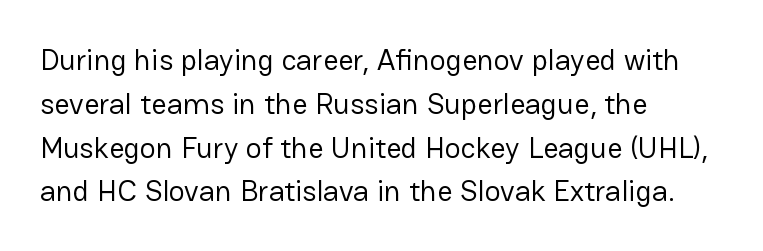
Q: Is the text bold? A: No.
Q: Is the text italic (slanted)? A: No, it is upright.
Q: Is the typeface a serif or a sans-serif typeface? A: Sans-serif.
Q: Is the text underlined? A: No.
Q: How is the paragraph aligned? A: Left-aligned.
Q: Is the spacing between letters normal or unusually wide? A: Normal.
Q: Is the spacing between lines tight, normal or loose? A: Normal.
Q: Width (condensed, normal, or wide)? A: Normal.
Q: Stroke contrast? A: Low.
Q: x-height? A: Medium.
Q: Monospaced? A: No.
